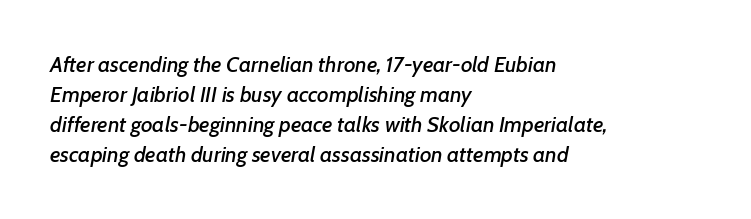
The lettering tilts uniformly, giving the passage an italic look. No word sits above an underline. This sample uses plain, unmodified letter spacing. Regarding leading, the lines here are spaced in the standard way.
